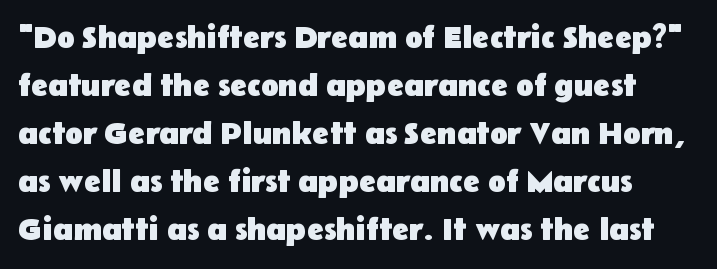
{"serif": "no", "italic": "no", "bold": "yes", "weight": "heavy", "width": "normal", "stroke_contrast": "low", "x_height": "medium", "monospaced": "no", "underline": "no", "line_spacing": "normal", "line_spacing_ratio": 1.5, "letter_spacing": "normal", "letter_spacing_em": 0.0, "glyph_px": 32}
